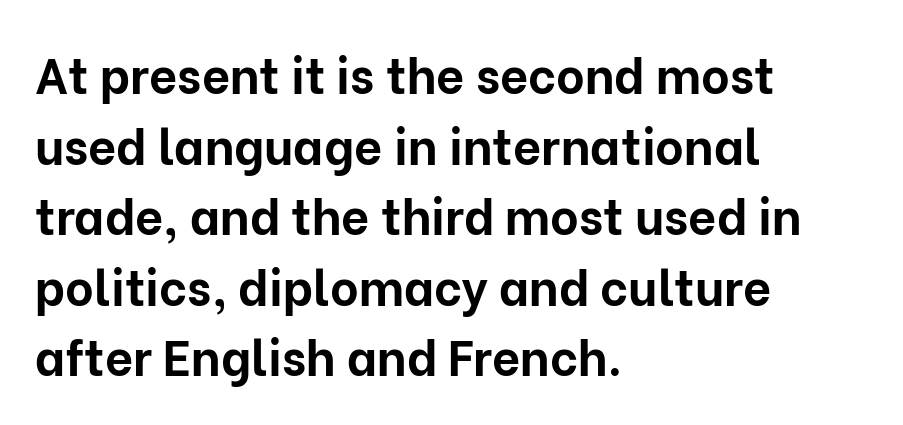
{"serif": "no", "italic": "no", "bold": "yes", "weight": "bold", "width": "normal", "stroke_contrast": "low", "x_height": "medium", "monospaced": "no", "underline": "no", "align": "left", "line_spacing": "normal", "line_spacing_ratio": 1.44, "letter_spacing": "normal", "letter_spacing_em": 0.0, "glyph_px": 49}
